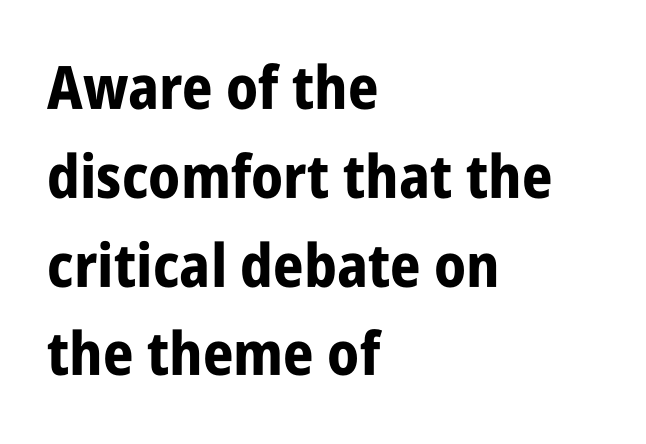
Line spacing here is normal. The words here are not underlined. Thick stems and heavy bowls — unmistakably bold. A classic flush-left, rag-right setting is used for this passage.
